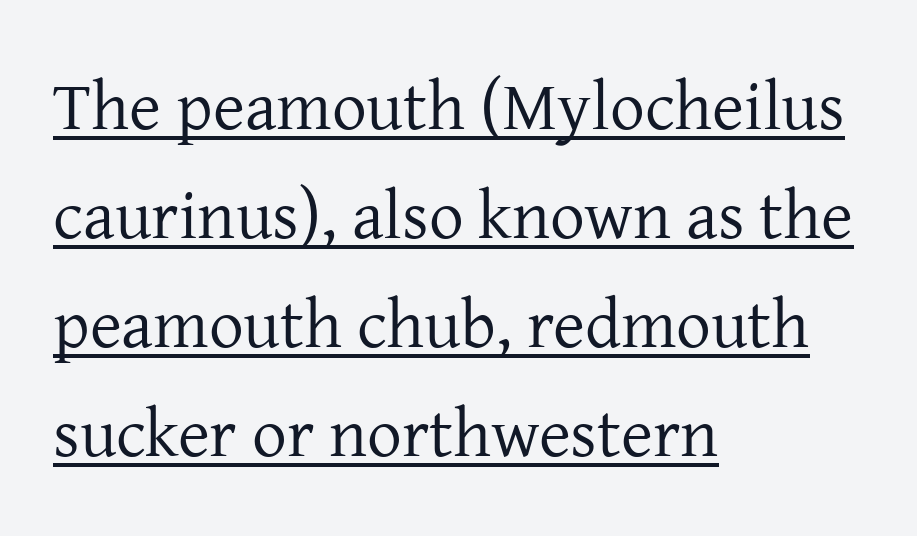
The image shows 69 px regular-weight serif type, upright; set left-aligned, normal line spacing (1.58x), normal letter spacing, underlined; low stroke contrast and a medium x-height.
